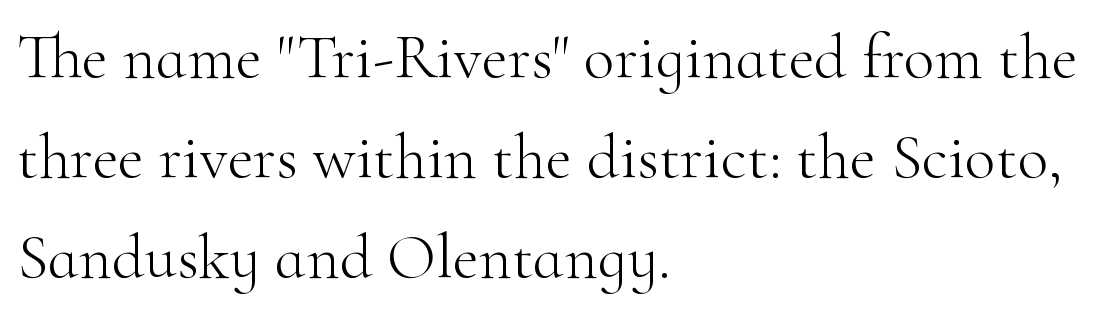
The image shows 64 px light serif type, upright; set left-aligned, normal line spacing (1.56x), normal letter spacing, not underlined; high stroke contrast and a small x-height.
